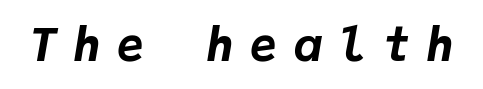
Q: Is the text bold? A: Yes.
Q: Is the text italic (slanted)? A: Yes, it leans right by about 9 degrees.
Q: Is the text underlined? A: No.
Q: Is the spacing between letters normal or unusually wide? A: Unusually wide.
Q: Width (condensed, normal, or wide)? A: Normal.
Q: Stroke contrast? A: Low.
Q: x-height? A: Medium.
Q: Monospaced? A: Yes.
